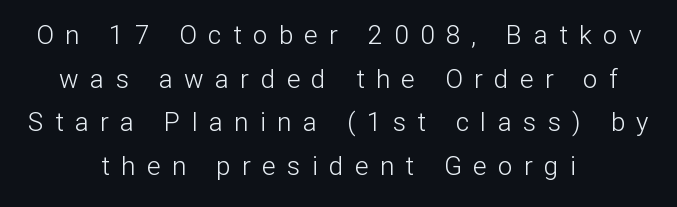
The image shows 26 px text type, upright; set centered, normal line spacing (1.68x), unusually wide letter spacing (+0.44 em), not underlined.
